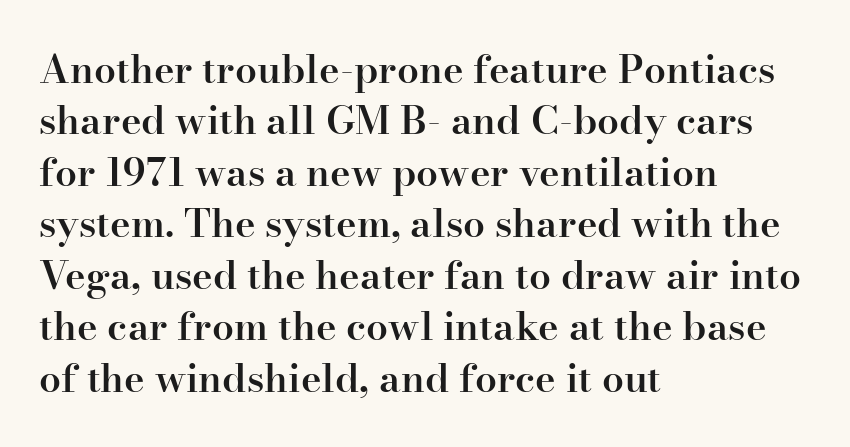
{"serif": "yes", "italic": "no", "bold": "semi", "weight": "semibold", "width": "normal", "stroke_contrast": "high", "x_height": "small", "monospaced": "no", "underline": "no", "align": "left", "line_spacing": "normal", "line_spacing_ratio": 1.32, "letter_spacing": "normal", "letter_spacing_em": 0.0, "glyph_px": 39}
